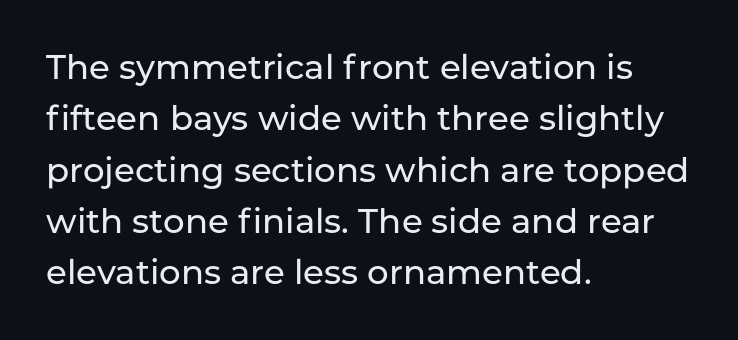
{"serif": "no", "italic": "no", "width": "normal", "stroke_contrast": "low", "x_height": "medium", "monospaced": "no", "underline": "no", "align": "left", "line_spacing": "normal", "line_spacing_ratio": 1.51, "letter_spacing": "normal", "letter_spacing_em": 0.0, "glyph_px": 34}
